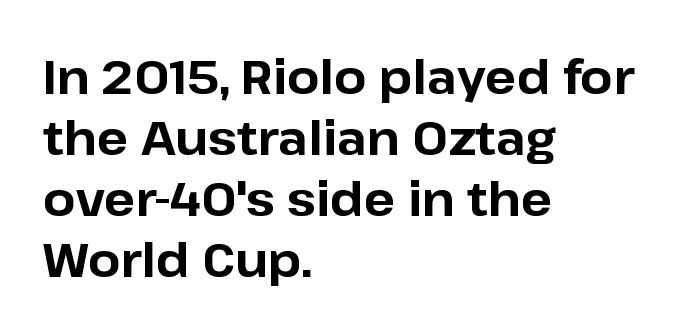
Q: Is the text bold? A: Yes.
Q: Is the text italic (slanted)? A: No, it is upright.
Q: Is the typeface a serif or a sans-serif typeface? A: Sans-serif.
Q: Is the text underlined? A: No.
Q: How is the paragraph aligned? A: Left-aligned.
Q: Is the spacing between letters normal or unusually wide? A: Normal.
Q: Is the spacing between lines tight, normal or loose? A: Normal.
Q: Width (condensed, normal, or wide)? A: Normal.
Q: Stroke contrast? A: Low.
Q: x-height? A: Medium.
Q: Monospaced? A: No.
